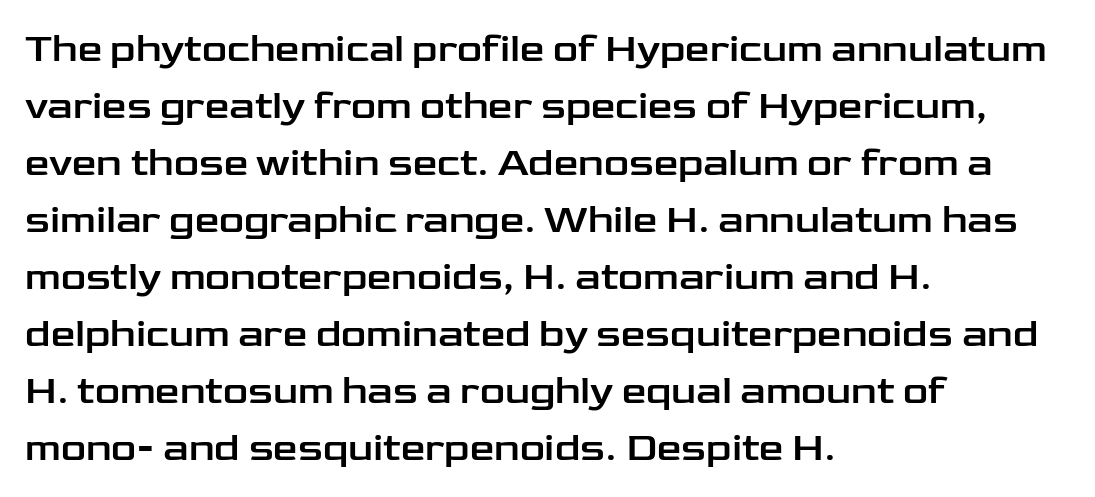
{"serif": "no", "italic": "no", "width": "wide", "stroke_contrast": "low", "x_height": "medium", "monospaced": "no", "underline": "no", "align": "left", "line_spacing": "normal", "line_spacing_ratio": 1.46, "letter_spacing": "normal", "letter_spacing_em": 0.0, "glyph_px": 39}
